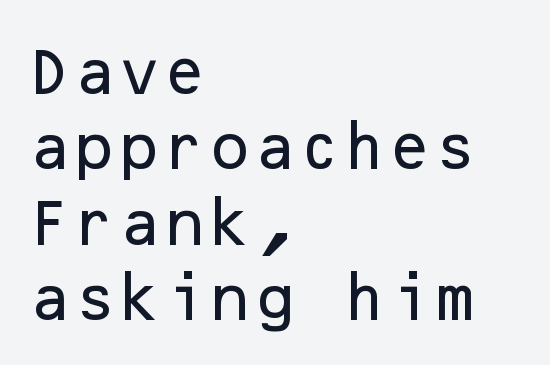
{"serif": "no", "italic": "no", "width": "normal", "stroke_contrast": "low", "x_height": "medium", "underline": "no", "align": "left", "line_spacing": "normal", "line_spacing_ratio": 1.45, "letter_spacing": "normal", "letter_spacing_em": 0.0, "glyph_px": 52}
